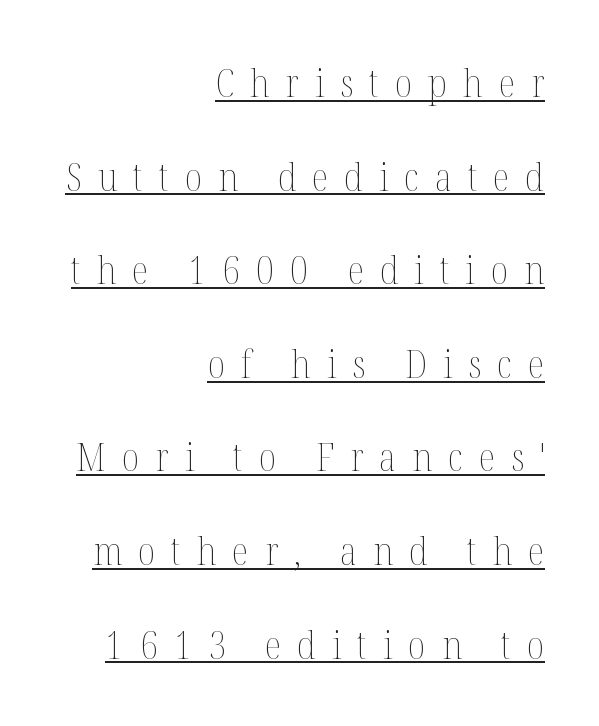
This sample uses an upright cut, with every glyph sitting square on the baseline. Notice the wide empty band between every row — that's loose leading. The rendered words wear a rule along their underside. Character widths vary here, with narrow letters taking less room than wide ones.
